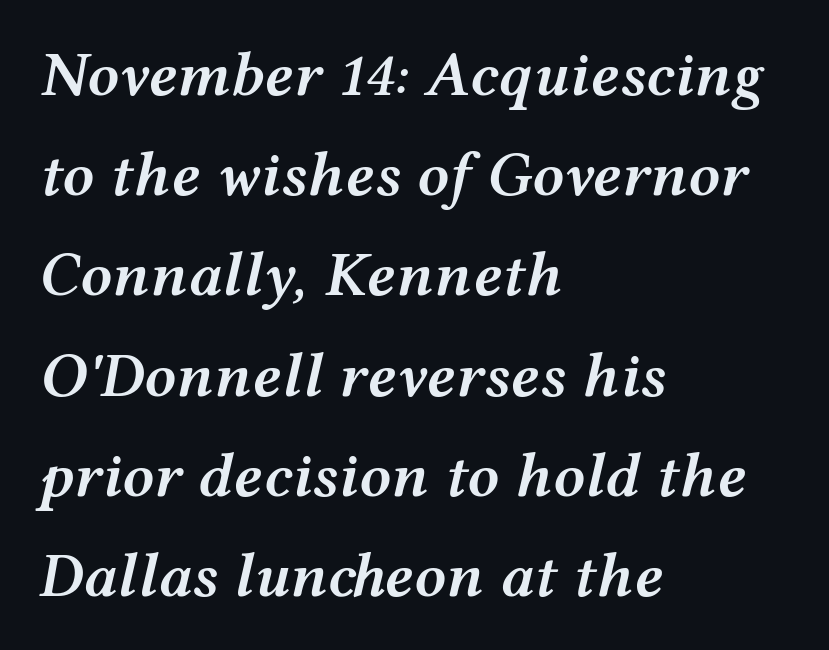
{"italic": "yes", "lean": "right", "slant_degrees": 12, "bold": "semi", "weight": "semibold", "width": "wide", "stroke_contrast": "medium", "x_height": "medium", "monospaced": "no", "underline": "no", "align": "left", "line_spacing": "normal", "line_spacing_ratio": 1.59, "letter_spacing": "normal", "letter_spacing_em": 0.0, "glyph_px": 63}
